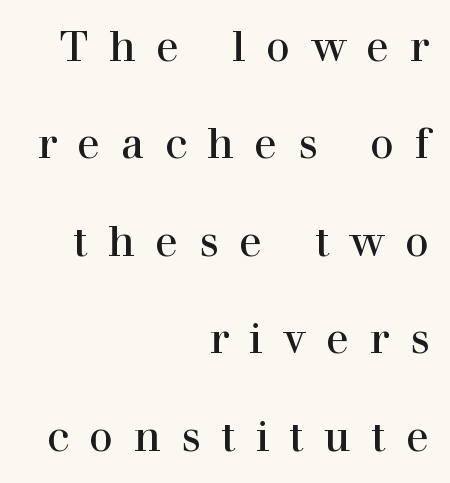
{"serif": "yes", "italic": "no", "width": "normal", "x_height": "medium", "monospaced": "no", "underline": "no", "align": "right", "line_spacing": "loose", "line_spacing_ratio": 2.32, "letter_spacing": "wide", "letter_spacing_em": 0.49, "glyph_px": 42}
